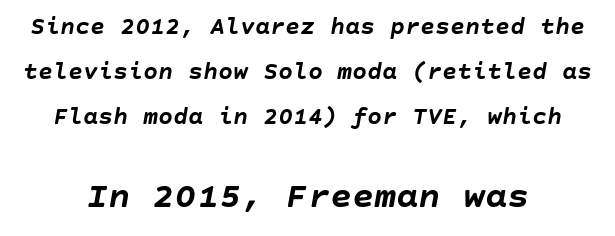
Look at the glyph heights: the lower group is clearly the bigger setting. These lines stack symmetrically, like a column narrowing and widening about its center. This is heavy type, rendered in bold. The rendering applies a slant to the glyphs. Standard letterfit; no display-style spreading of the glyphs.
